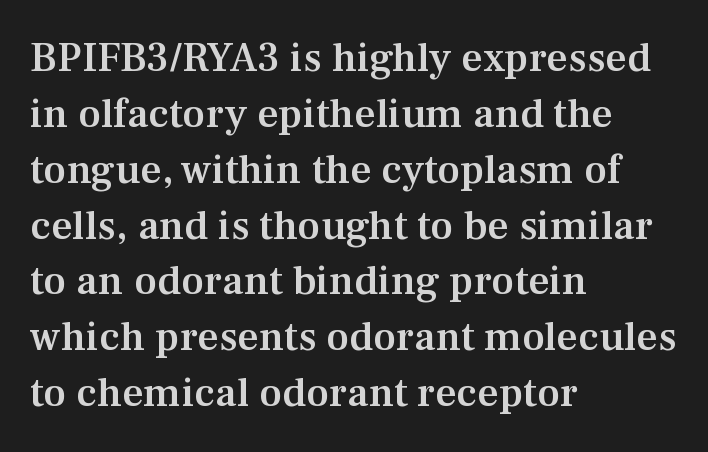
Horizontal alignment here is leftward, the default for most running prose. What's the leading like? Ordinary, nothing unusual. Italic? Not at all — the glyphs are vertical. Plain, unruled lines of type. The designer went with a serif here, giving each stem small feet.
